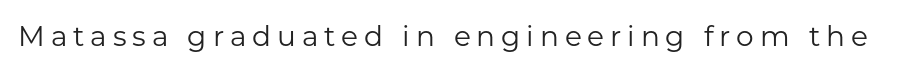
Q: Is the text bold? A: No.
Q: Is the text italic (slanted)? A: No, it is upright.
Q: Is the typeface a serif or a sans-serif typeface? A: Sans-serif.
Q: Is the text underlined? A: No.
Q: Is the spacing between letters normal or unusually wide? A: Unusually wide.
Q: Width (condensed, normal, or wide)? A: Normal.
Q: Stroke contrast? A: Low.
Q: x-height? A: Medium.
Q: Monospaced? A: No.
